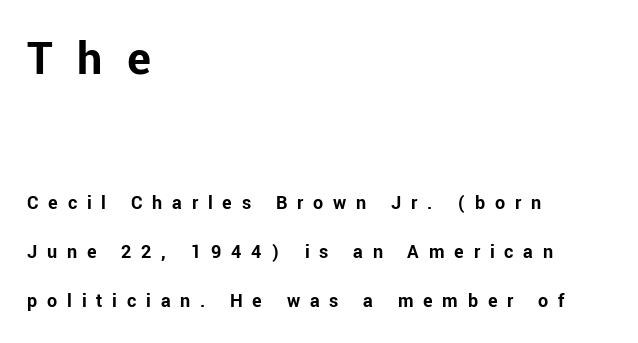
{"serif": "no", "italic": "no", "bold": "yes", "weight": "bold", "width": "normal", "stroke_contrast": "low", "x_height": "medium", "monospaced": "no", "underline": "no", "align": "left", "line_spacing": "loose", "line_spacing_ratio": 2.46, "letter_spacing": "wide", "letter_spacing_em": 0.49, "larger_block": "first", "size_ratio": 2.5, "glyph_px": 50}
